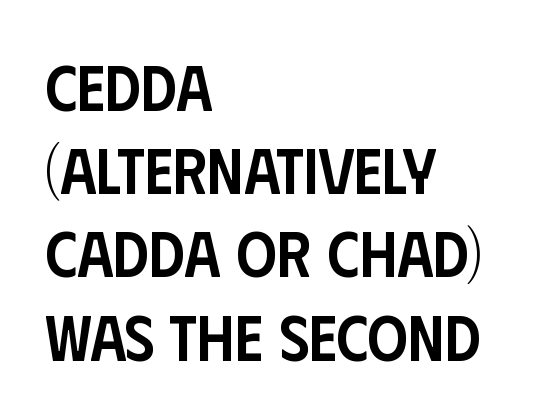
Line spacing here is normal. The passage is arranged the way most books set body copy — flush left. Tall strokes in this sample are plumb rather than angled. Does extra space separate the letters? No, they use regular spacing. The glyphs in this specimen are sans serif. Emphasis by weight is partial: semibold.
